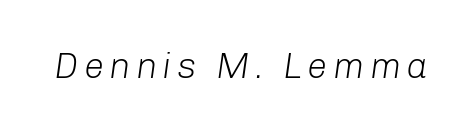
The face looks like a standard text weight, possibly lighter. Descenders are the only things crossing below the line. The face used here has a pronounced slope to its letters. A typesetter would call this proportional, since set widths differ per character.
